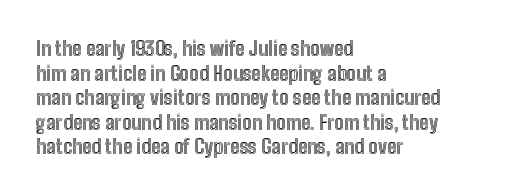
Q: Is the text italic (slanted)? A: No, it is upright.
Q: Is the text underlined? A: No.
Q: How is the paragraph aligned? A: Left-aligned.
Q: Is the spacing between letters normal or unusually wide? A: Normal.
